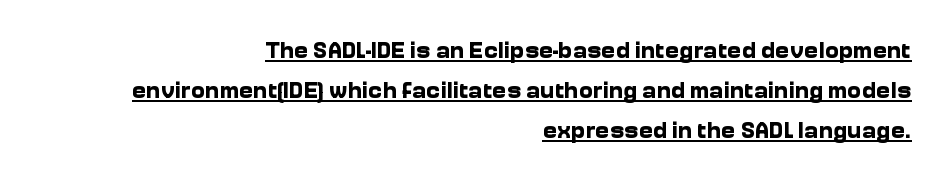
Q: Is the text bold? A: Yes.
Q: Is the text italic (slanted)? A: No, it is upright.
Q: Is the text underlined? A: Yes.
Q: How is the paragraph aligned? A: Right-aligned.
Q: Is the spacing between letters normal or unusually wide? A: Normal.
Q: Is the spacing between lines tight, normal or loose? A: Normal.
